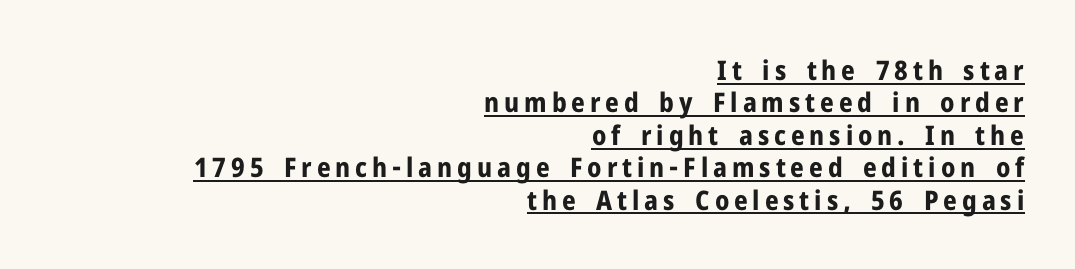
The image shows 27 px bold type, upright; set right-aligned, line spacing 1.2x, underlined.
